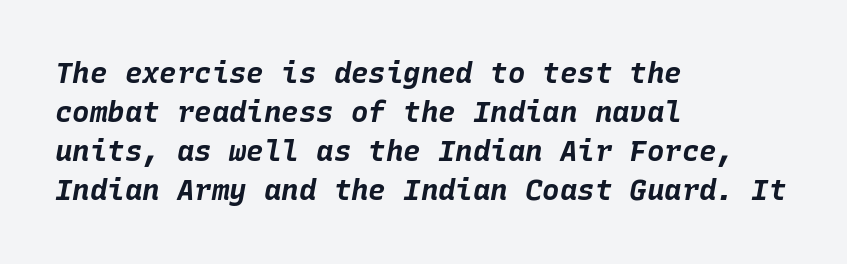
The image shows 29 px bold type, italic (leaning right), monospaced; set left-aligned, normal line spacing (1.35x), normal letter spacing, not underlined; low stroke contrast and a large x-height.
